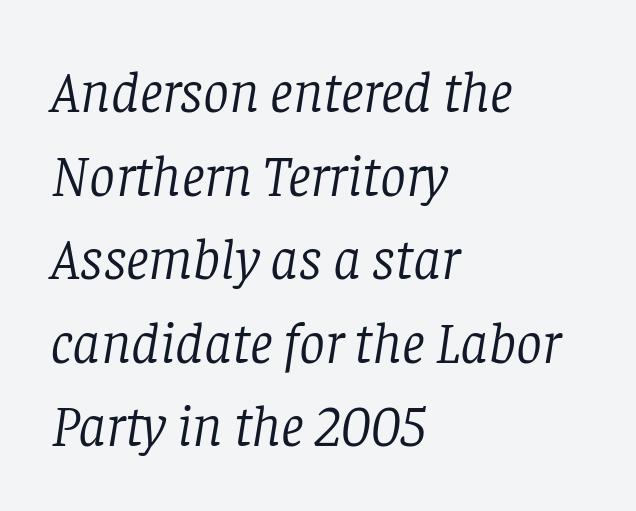
The image shows 58 px light serif type, italic (leaning right); set left-aligned, normal line spacing (1.44x), normal letter spacing, not underlined; low stroke contrast and a large x-height.
